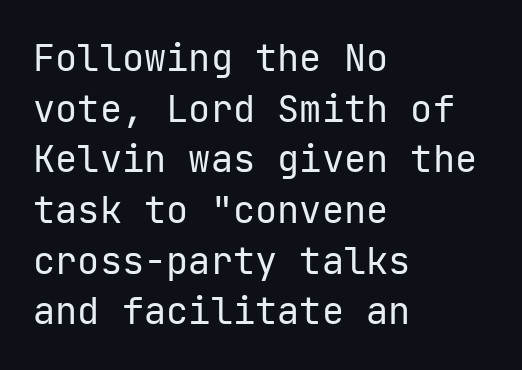
The image shows 37 px regular-weight sans-serif type, upright; set left-aligned, normal line spacing (1.37x), normal letter spacing, not underlined; low stroke contrast and a medium x-height.
